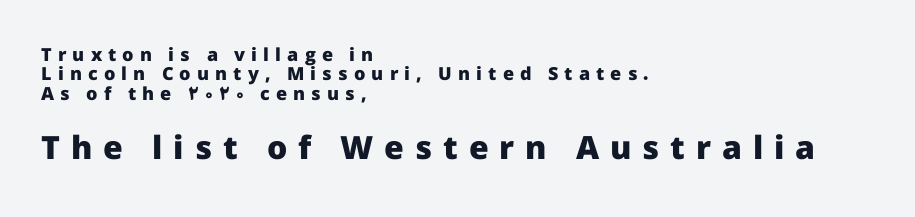
The face used here is rendered with a markedly widened letterfit. Descenders hang freely into open space. Every character sits straight up, as roman type does. The paragraph shown leans on its left margin. The line-height multiplier appears low, near solid setting. Character widths vary here, with narrow letters taking less room than wide ones.
